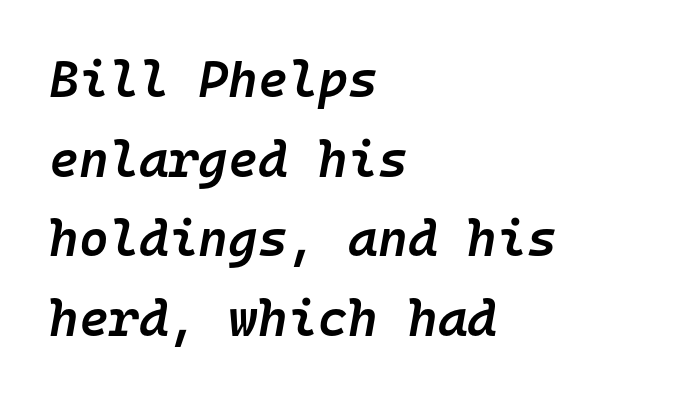
Q: Is the text bold? A: Semi-bold.
Q: Is the text italic (slanted)? A: Yes, it leans right by about 10 degrees.
Q: Is the text underlined? A: No.
Q: How is the paragraph aligned? A: Left-aligned.
Q: Is the spacing between letters normal or unusually wide? A: Normal.
Q: Is the spacing between lines tight, normal or loose? A: Normal.
Q: Width (condensed, normal, or wide)? A: Normal.
Q: Stroke contrast? A: Low.
Q: x-height? A: Medium.
Q: Monospaced? A: Yes.
